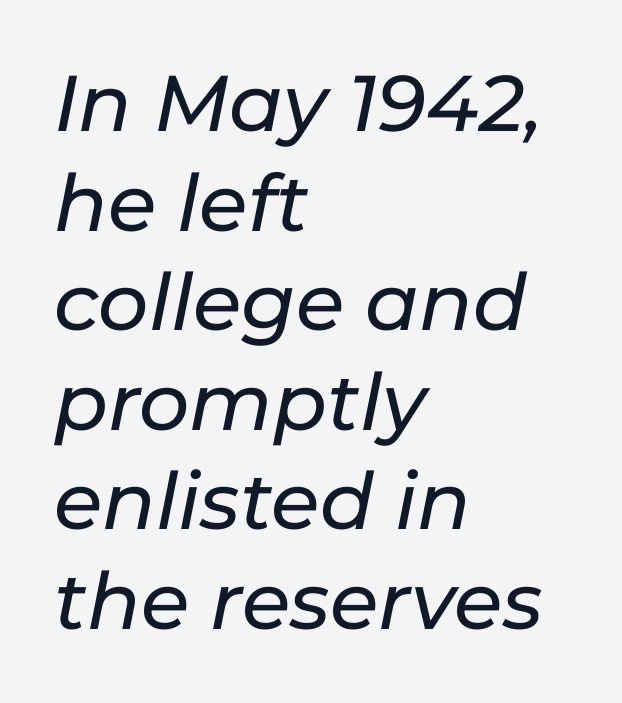
Q: Is the text italic (slanted)? A: Yes, it leans right by about 11 degrees.
Q: Is the text underlined? A: No.
Q: How is the paragraph aligned? A: Left-aligned.
Q: Is the spacing between letters normal or unusually wide? A: Normal.
Q: Is the spacing between lines tight, normal or loose? A: Normal.
Q: Width (condensed, normal, or wide)? A: Normal.
Q: Stroke contrast? A: Low.
Q: x-height? A: Medium.
Q: Monospaced? A: No.
